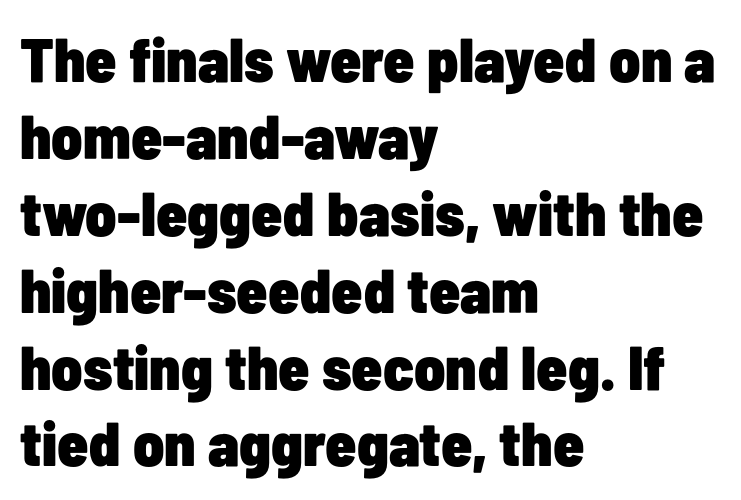
The image shows 62 px heavy, condensed sans-serif type, upright; set left-aligned, line spacing 1.24x, normal letter spacing, not underlined; low stroke contrast and a medium x-height.
